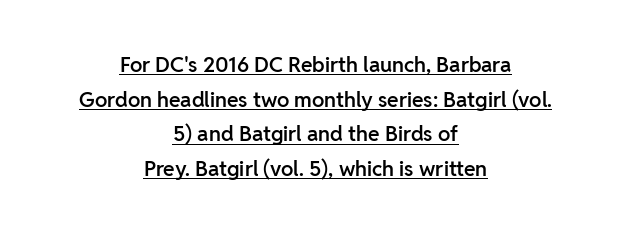
The image shows 21 px text type, upright; set centered, normal line spacing (1.65x), normal letter spacing, underlined.
